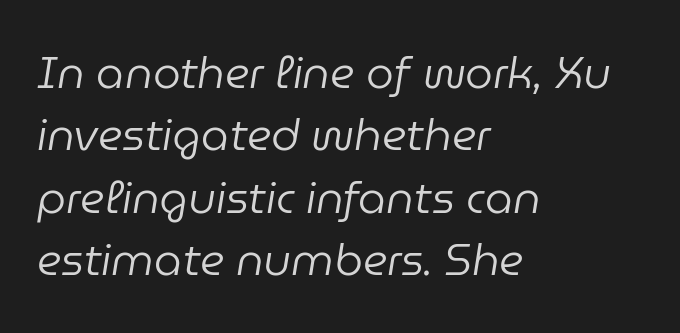
Q: Is the text bold? A: No.
Q: Is the text italic (slanted)? A: Yes, it leans right by about 9 degrees.
Q: Is the text underlined? A: No.
Q: How is the paragraph aligned? A: Left-aligned.
Q: Is the spacing between letters normal or unusually wide? A: Normal.
Q: Is the spacing between lines tight, normal or loose? A: Normal.
Q: Width (condensed, normal, or wide)? A: Normal.
Q: Stroke contrast? A: Low.
Q: x-height? A: Medium.
Q: Monospaced? A: No.
